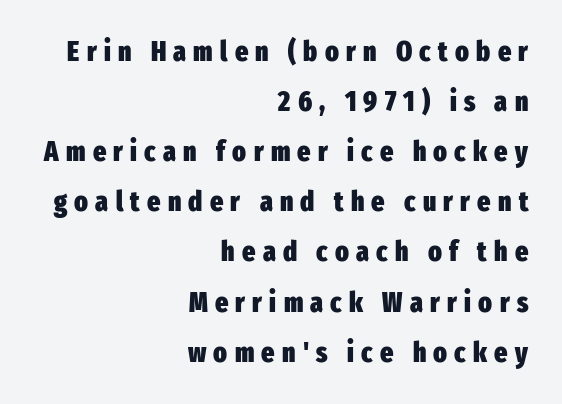
This rendering features lettering with no underline. Is this a fixed-width face? No — the glyphs have proportional, varying widths. Here the glyphs are tracked loosely, breaking word shapes into spaced letters. Reading down the block, your eye finds every line finishing at a fixed right position. The passage shown is typeset with a sans-serif family. On the weight axis this lands at bold, roughly 700.
